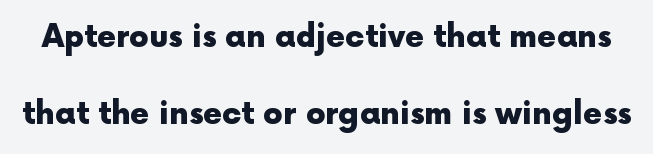
The image shows 31 px heavy sans-serif type, upright; set loose line spacing (2.49x), normal letter spacing, not underlined; a medium x-height.
